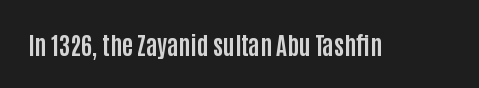
{"italic": "no", "bold": "yes", "underline": "no", "letter_spacing": "normal", "letter_spacing_em": 0.0, "glyph_px": 24}
